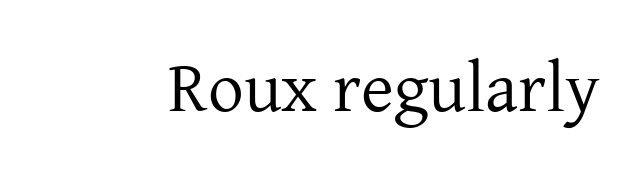
Q: Is the text bold? A: No.
Q: Is the text italic (slanted)? A: No, it is upright.
Q: Is the typeface a serif or a sans-serif typeface? A: Serif.
Q: Is the text underlined? A: No.
Q: Is the spacing between letters normal or unusually wide? A: Normal.
Q: Width (condensed, normal, or wide)? A: Normal.
Q: Stroke contrast? A: Low.
Q: x-height? A: Medium.
Q: Monospaced? A: No.
